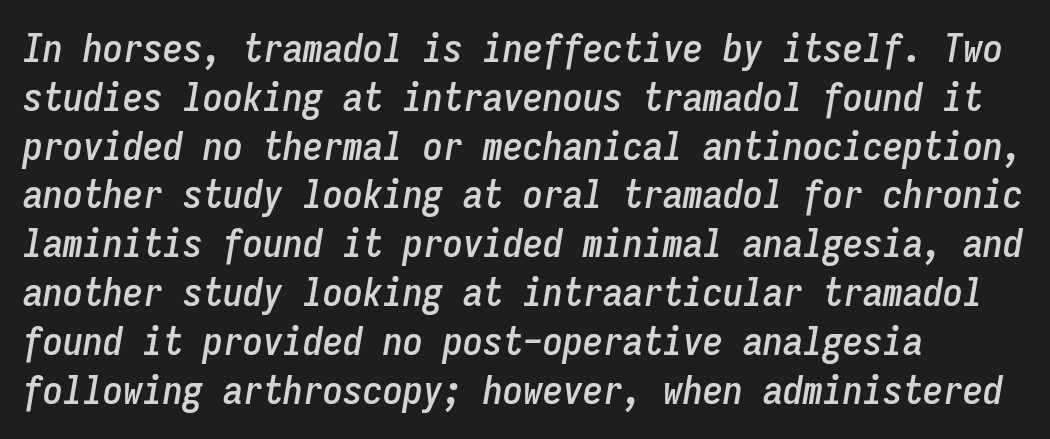
{"italic": "yes", "lean": "right", "slant_degrees": 9, "width": "condensed", "stroke_contrast": "low", "x_height": "medium", "monospaced": "yes", "underline": "no", "align": "left", "line_spacing_ratio": 1.22, "letter_spacing": "normal", "letter_spacing_em": 0.0, "glyph_px": 40}
